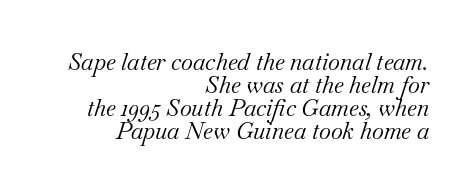
{"italic": "yes", "lean": "right", "slant_degrees": 18, "bold": "no", "underline": "no", "align": "right", "line_spacing": "tight", "line_spacing_ratio": 1.0, "letter_spacing": "normal", "letter_spacing_em": 0.0, "glyph_px": 23}
